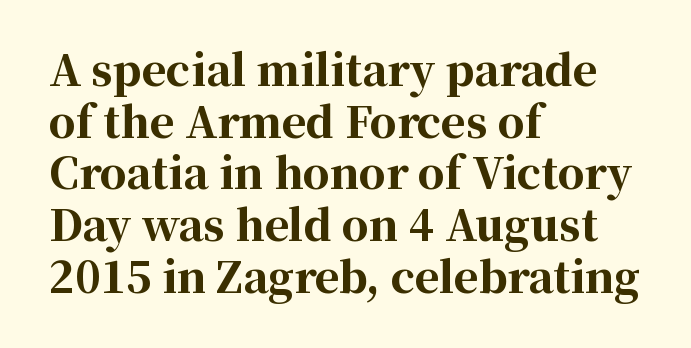
{"serif": "yes", "italic": "no", "bold": "yes", "weight": "bold", "width": "normal", "stroke_contrast": "high", "x_height": "medium", "monospaced": "no", "underline": "no", "align": "left", "line_spacing_ratio": 1.23, "letter_spacing": "normal", "letter_spacing_em": 0.0, "glyph_px": 42}
